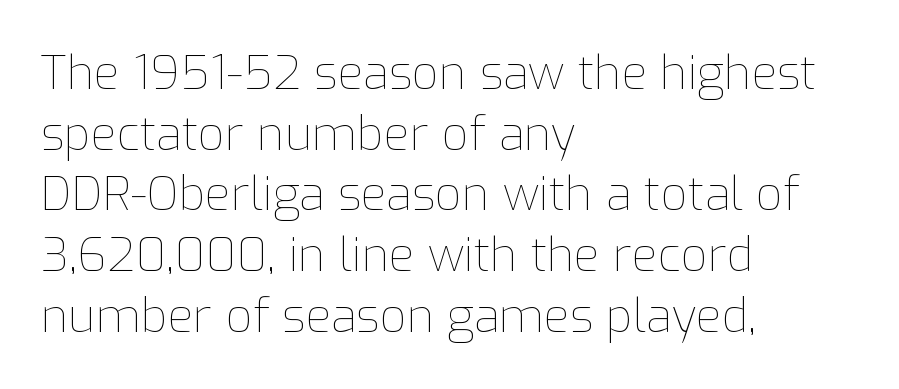
Q: Is the text bold? A: No.
Q: Is the text italic (slanted)? A: No, it is upright.
Q: Is the text underlined? A: No.
Q: How is the paragraph aligned? A: Left-aligned.
Q: Is the spacing between letters normal or unusually wide? A: Normal.
Q: Is the spacing between lines tight, normal or loose? A: Normal.
Q: Width (condensed, normal, or wide)? A: Normal.
Q: Stroke contrast? A: Low.
Q: x-height? A: Medium.
Q: Monospaced? A: No.
